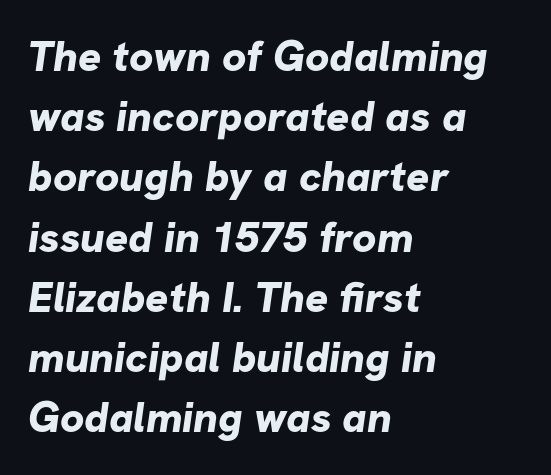
Q: Is the text bold? A: Yes.
Q: Is the typeface a serif or a sans-serif typeface? A: Sans-serif.
Q: Is the text underlined? A: No.
Q: How is the paragraph aligned? A: Left-aligned.
Q: Is the spacing between letters normal or unusually wide? A: Normal.
Q: Is the spacing between lines tight, normal or loose? A: Normal.
Q: Width (condensed, normal, or wide)? A: Normal.
Q: Stroke contrast? A: Low.
Q: x-height? A: Medium.
Q: Monospaced? A: No.
